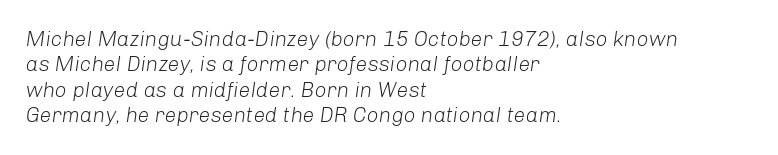
The image shows 21 px text type, italic (leaning right); set left-aligned, line spacing 1.21x, normal letter spacing, not underlined.
